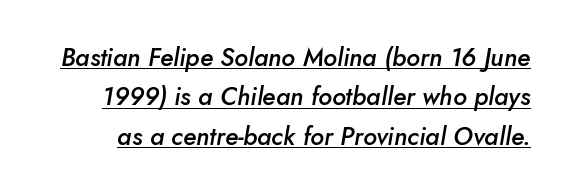
The image shows 25 px text type, italic (leaning right); set normal line spacing (1.58x), normal letter spacing, underlined.
